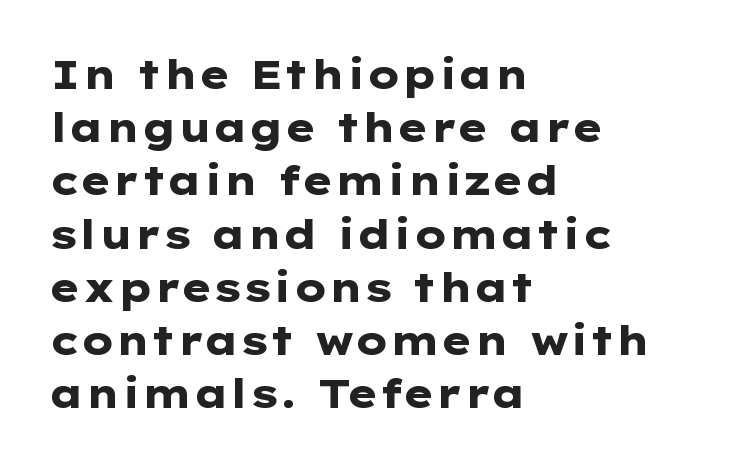
{"serif": "no", "italic": "no", "bold": "yes", "weight": "heavy", "width": "wide", "stroke_contrast": "low", "x_height": "medium", "monospaced": "no", "underline": "no", "align": "left", "line_spacing": "normal", "line_spacing_ratio": 1.33, "letter_spacing": "normal", "letter_spacing_em": 0.0, "glyph_px": 40}
